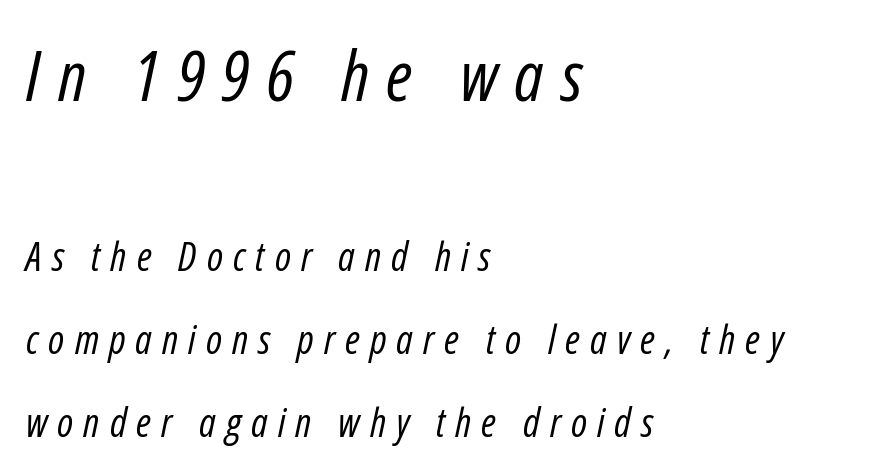
The image shows 70 px regular-weight, condensed type, italic (leaning right); set left-aligned, loose line spacing (2.08x), unusually wide letter spacing (+0.25 em), not underlined; the first (top) block is 1.75x larger; low stroke contrast and a medium x-height.
